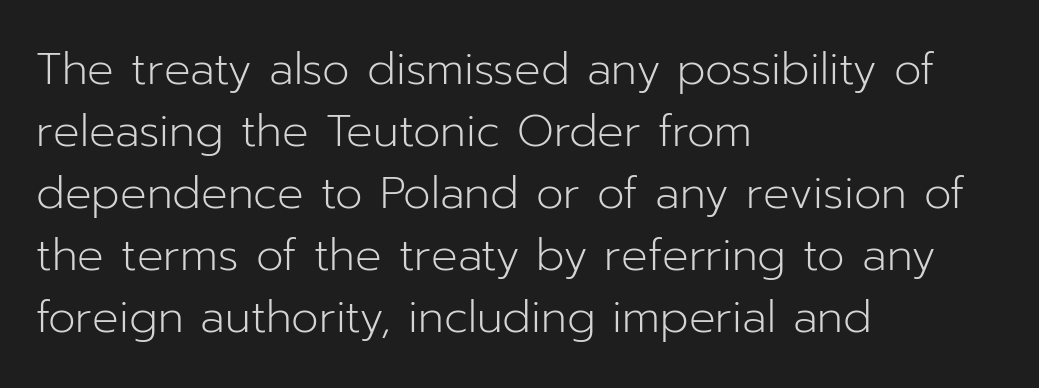
The image shows 44 px light sans-serif type, upright; set left-aligned, normal line spacing (1.41x), normal letter spacing, not underlined; low stroke contrast and a medium x-height.
